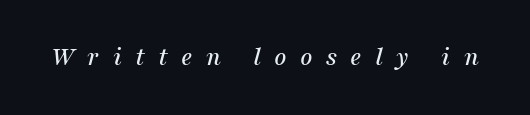
{"italic": "yes", "lean": "right", "slant_degrees": 16, "underline": "no", "letter_spacing": "wide", "letter_spacing_em": 0.49, "glyph_px": 27}
